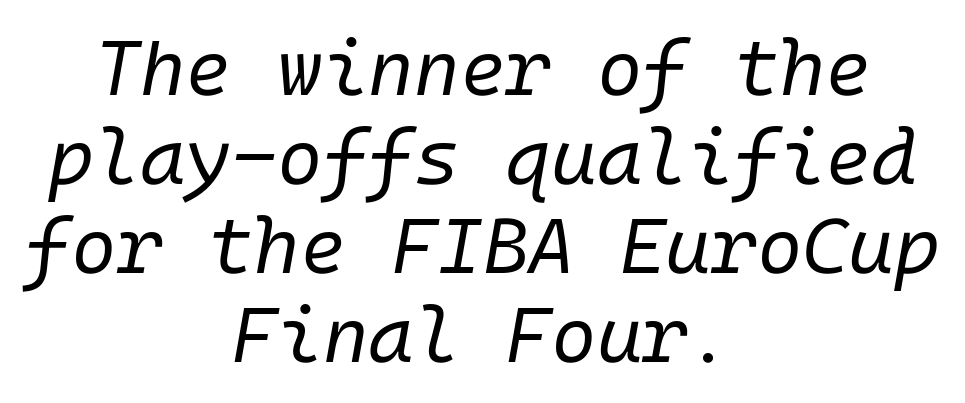
Q: Is the text bold? A: No.
Q: Is the text italic (slanted)? A: Yes, it leans right by about 10 degrees.
Q: Is the text underlined? A: No.
Q: How is the paragraph aligned? A: Centered.
Q: Is the spacing between letters normal or unusually wide? A: Normal.
Q: Is the spacing between lines tight, normal or loose? A: Tight.
Q: Width (condensed, normal, or wide)? A: Normal.
Q: Stroke contrast? A: Low.
Q: x-height? A: Medium.
